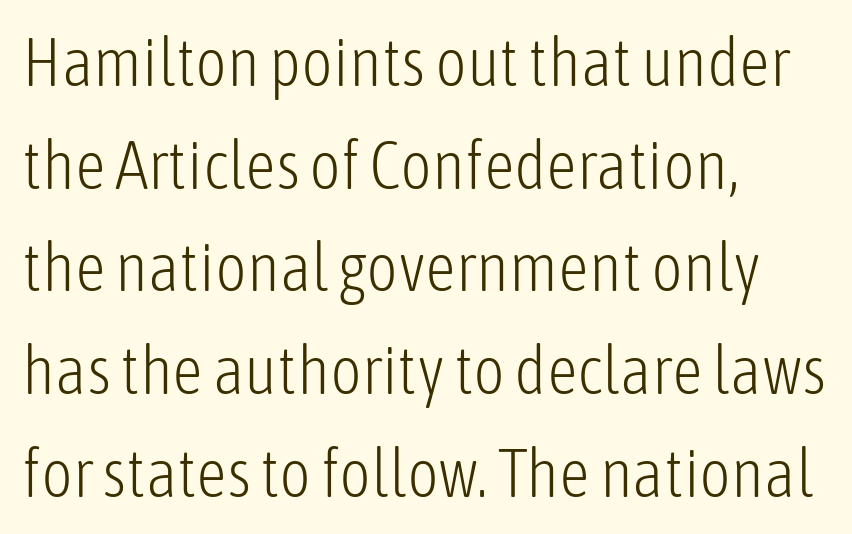
The image shows 68 px light, condensed sans-serif type, upright; set left-aligned, normal line spacing (1.51x), normal letter spacing, not underlined; low stroke contrast and a medium x-height.
